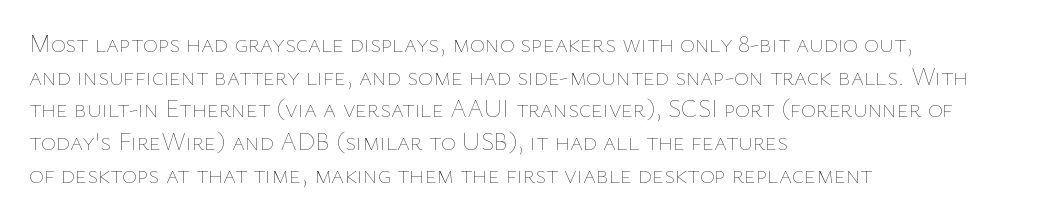
What's the leading like? Ordinary, nothing unusual. The passage shown has conventional tracking throughout. The typography opts for an upright posture over an oblique one. The passage is arranged the way most books set body copy — flush left.
